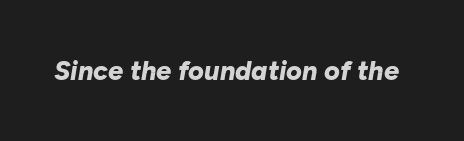
The image shows 27 px bold type, italic (leaning right); set normal letter spacing, not underlined.
